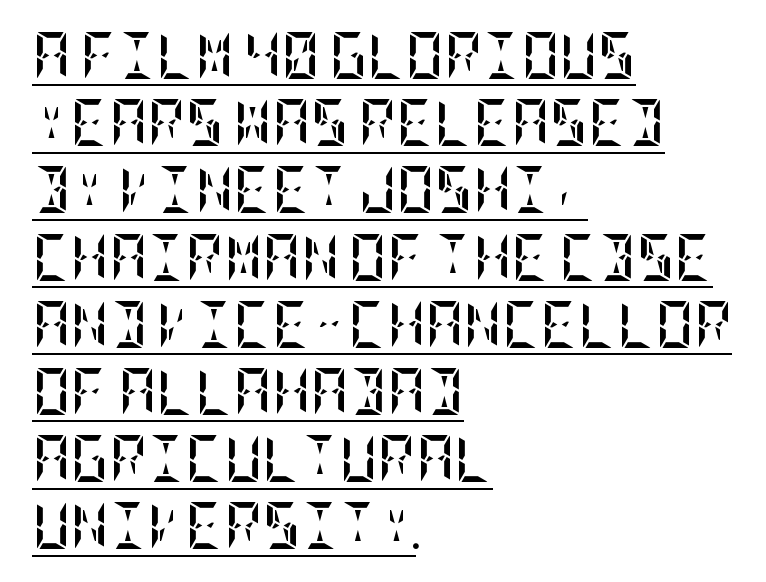
{"italic": "no", "bold": "yes", "weight": "semibold", "width": "condensed", "stroke_contrast": "low", "x_height": "large", "underline": "yes", "align": "left", "line_spacing": "normal", "line_spacing_ratio": 1.43, "letter_spacing": "normal", "letter_spacing_em": 0.0, "glyph_px": 47}
